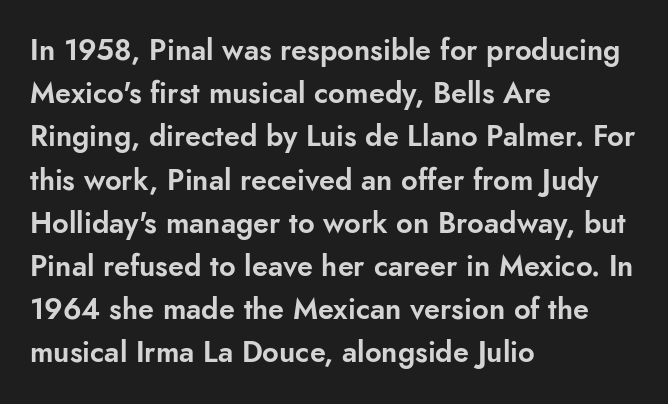
When letters stand straight like this, we call the style roman or upright. Serif or sans? Sans — the stroke terminals are bare. These lines sit exactly where default settings would place them. The passage shown is typed in a proportional face where columns would drift. Bare-footed words on every line.
